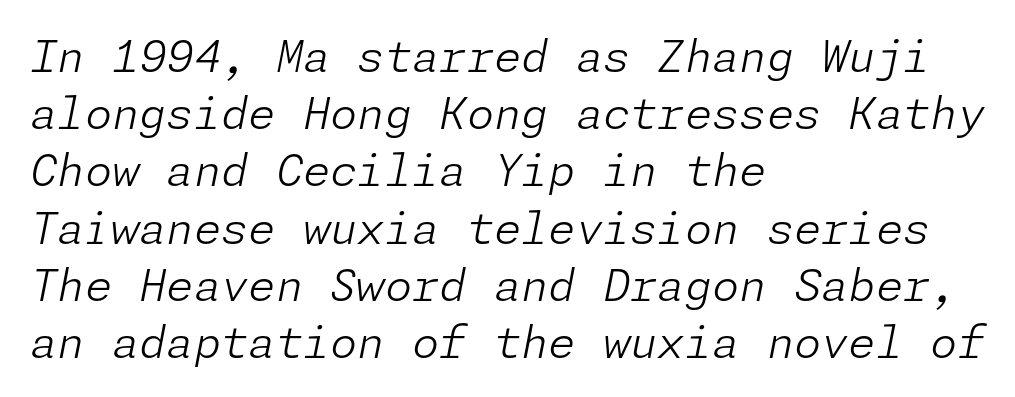
Q: Is the text bold? A: No.
Q: Is the text italic (slanted)? A: Yes, it leans right by about 11 degrees.
Q: Is the text underlined? A: No.
Q: How is the paragraph aligned? A: Left-aligned.
Q: Is the spacing between letters normal or unusually wide? A: Normal.
Q: Is the spacing between lines tight, normal or loose? A: Normal.
Q: Width (condensed, normal, or wide)? A: Normal.
Q: Stroke contrast? A: Low.
Q: x-height? A: Medium.
